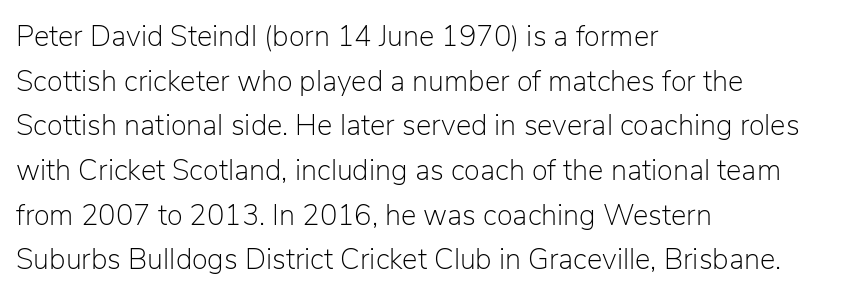
{"serif": "no", "italic": "no", "bold": "no", "weight": "light", "width": "normal", "stroke_contrast": "low", "x_height": "medium", "monospaced": "no", "underline": "no", "align": "left", "line_spacing": "normal", "line_spacing_ratio": 1.54, "letter_spacing": "normal", "letter_spacing_em": 0.0, "glyph_px": 29}
